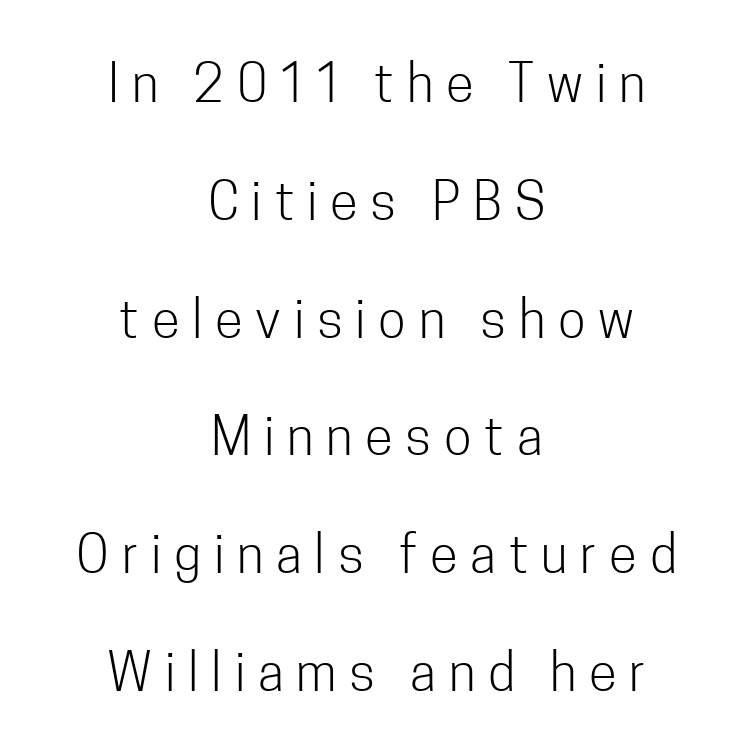
The rendering inserts visible extra space after every character. These lines were composed using upright roman letters. These glyphs show unthickened strokes, regular width or finer. The letters advance in unequal steps, a hallmark of proportional type. The rendering positions every line midway between the sides. Just letters on the line, the space beneath them empty.
